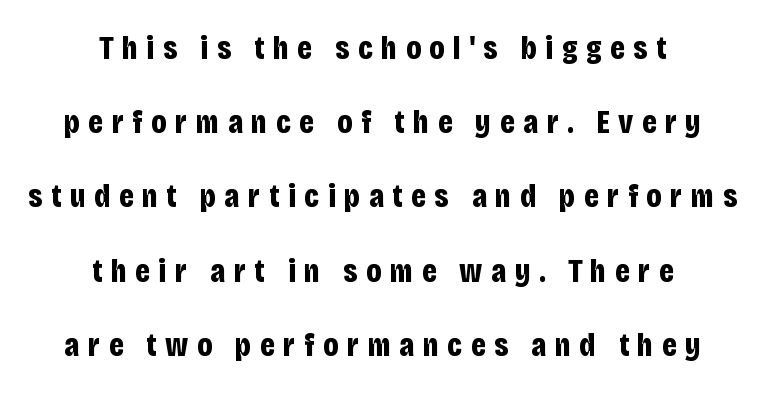
{"serif": "no", "italic": "no", "bold": "yes", "weight": "bold", "width": "condensed", "stroke_contrast": "low", "x_height": "large", "monospaced": "no", "underline": "no", "align": "center", "line_spacing": "loose", "line_spacing_ratio": 2.25, "letter_spacing": "wide", "letter_spacing_em": 0.26, "glyph_px": 33}
